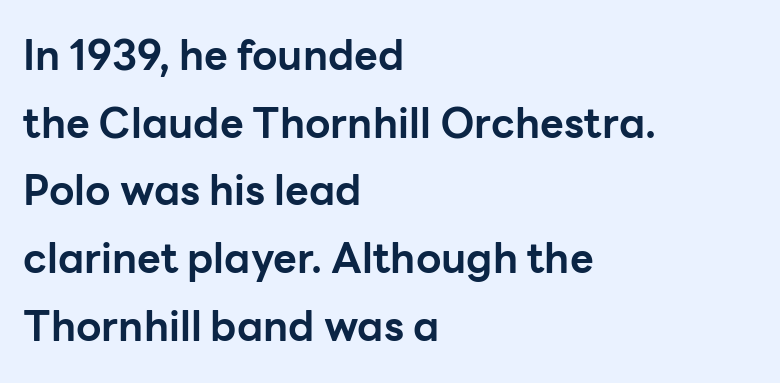
Q: Is the text bold? A: Yes.
Q: Is the text italic (slanted)? A: No, it is upright.
Q: Is the typeface a serif or a sans-serif typeface? A: Sans-serif.
Q: Is the text underlined? A: No.
Q: How is the paragraph aligned? A: Left-aligned.
Q: Is the spacing between letters normal or unusually wide? A: Normal.
Q: Is the spacing between lines tight, normal or loose? A: Normal.
Q: Width (condensed, normal, or wide)? A: Normal.
Q: Stroke contrast? A: Low.
Q: x-height? A: Medium.
Q: Monospaced? A: No.
